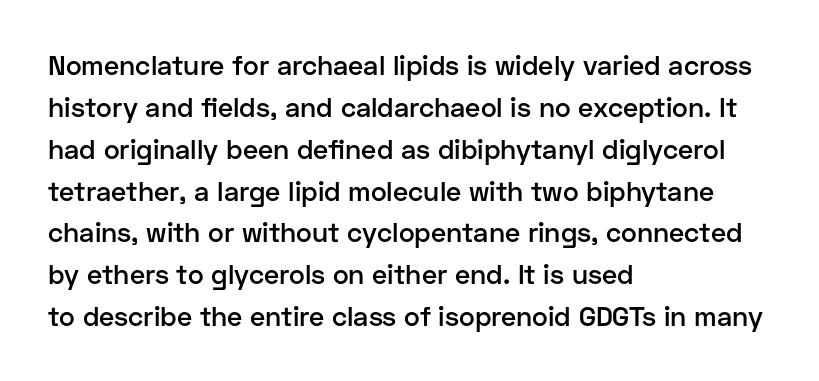
{"italic": "no", "bold": "semi", "underline": "no", "align": "left", "line_spacing": "normal", "line_spacing_ratio": 1.55, "letter_spacing": "normal", "letter_spacing_em": 0.0, "glyph_px": 27}
